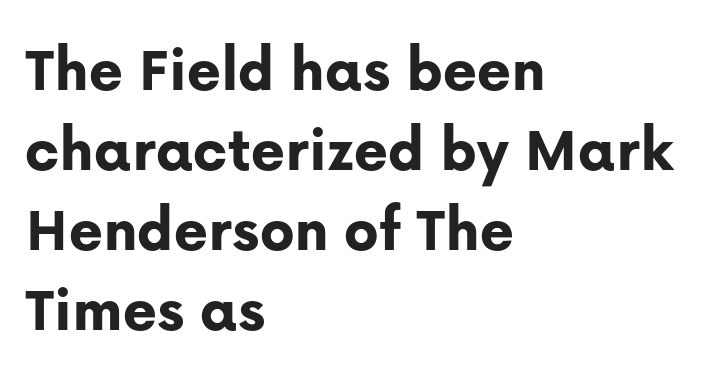
Q: Is the text bold? A: Yes.
Q: Is the text italic (slanted)? A: No, it is upright.
Q: Is the typeface a serif or a sans-serif typeface? A: Sans-serif.
Q: Is the text underlined? A: No.
Q: How is the paragraph aligned? A: Left-aligned.
Q: Is the spacing between letters normal or unusually wide? A: Normal.
Q: Width (condensed, normal, or wide)? A: Normal.
Q: Stroke contrast? A: Low.
Q: x-height? A: Medium.
Q: Monospaced? A: No.
